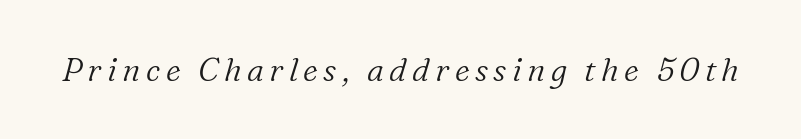
Q: Is the text bold? A: No.
Q: Is the text italic (slanted)? A: Yes, it leans right by about 16 degrees.
Q: Is the typeface a serif or a sans-serif typeface? A: Serif.
Q: Is the text underlined? A: No.
Q: Width (condensed, normal, or wide)? A: Normal.
Q: Stroke contrast? A: Low.
Q: x-height? A: Medium.
Q: Monospaced? A: No.
